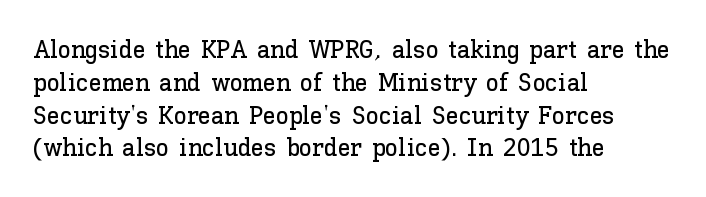
The image shows 26 px text type, upright; set left-aligned, normal line spacing (1.26x), normal letter spacing, not underlined.
